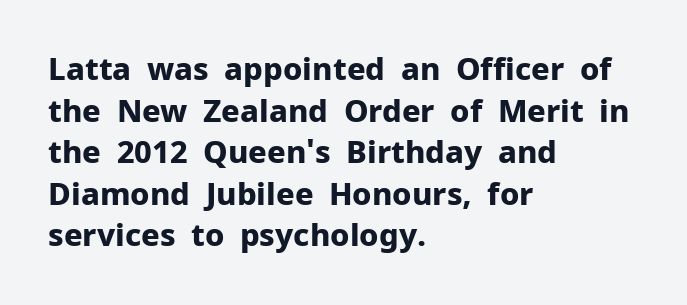
The passage shown is typed in a proportional face where columns would drift. No italicization has been applied; the sample stays upright. The passage shown is typeset with a sans-serif family. Underlining? Definitely not there. Heavy, bold letterforms. Left-aligned paragraph, ragged on the right.
